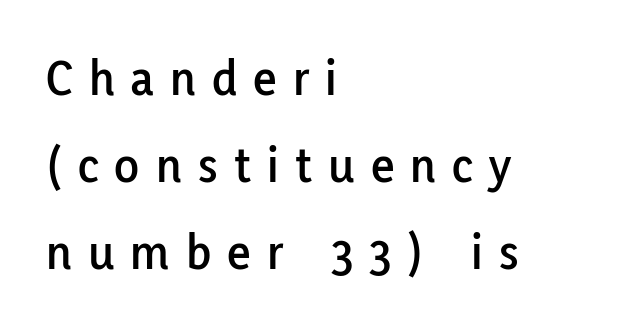
The image shows 51 px sans-serif type, upright; set left-aligned, line spacing 1.71x, unusually wide letter spacing (+0.32 em), not underlined; low stroke contrast and a medium x-height.
